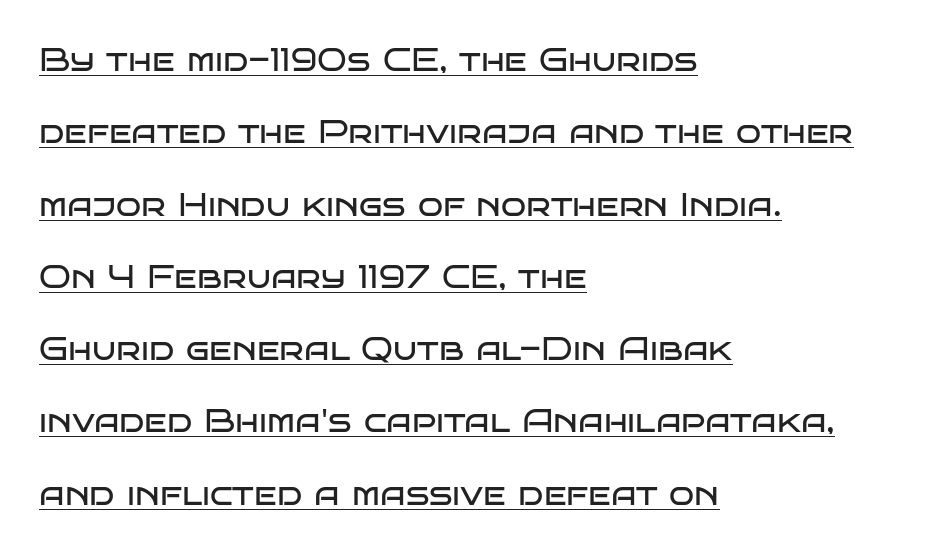
The image shows 33 px regular-weight, wide sans-serif type, upright; set left-aligned, loose line spacing (2.19x), normal letter spacing, underlined; low stroke contrast and a large x-height.
